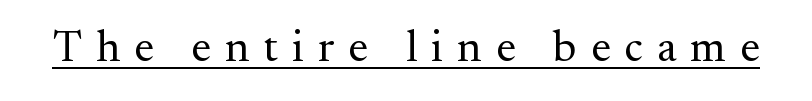
{"serif": "yes", "italic": "no", "bold": "no", "weight": "regular", "width": "normal", "stroke_contrast": "medium", "x_height": "small", "monospaced": "no", "underline": "yes", "letter_spacing": "wide", "letter_spacing_em": 0.32, "glyph_px": 44}
